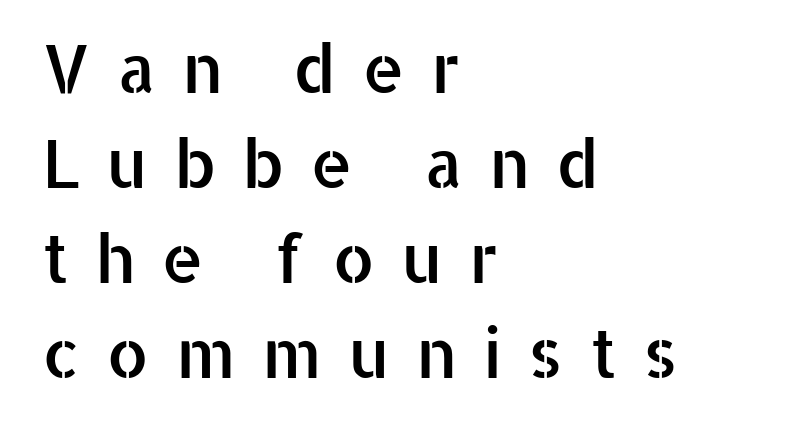
Upright lettering throughout. Does the copy run flush right? No — it runs flush left. Has an underline been added? It has not. Characters follow at a spacing far wider than the type designer built in. A typesetter would call this proportional, since set widths differ per character.
